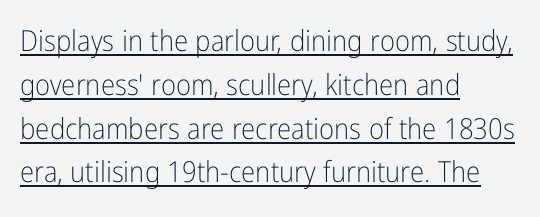
Q: Is the text bold? A: No.
Q: Is the text italic (slanted)? A: No, it is upright.
Q: Is the typeface a serif or a sans-serif typeface? A: Sans-serif.
Q: Is the text underlined? A: Yes.
Q: How is the paragraph aligned? A: Left-aligned.
Q: Is the spacing between letters normal or unusually wide? A: Normal.
Q: Is the spacing between lines tight, normal or loose? A: Normal.
Q: Width (condensed, normal, or wide)? A: Condensed.
Q: Stroke contrast? A: Low.
Q: x-height? A: Medium.
Q: Monospaced? A: No.
